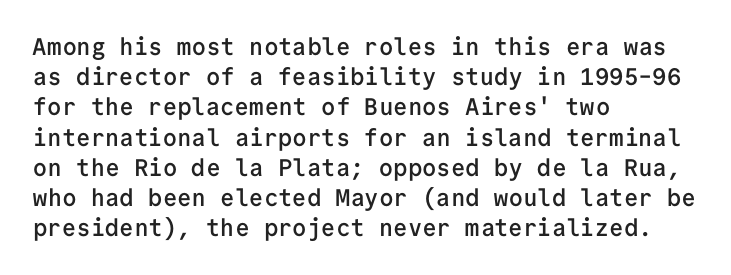
{"italic": "no", "bold": "semi", "underline": "no", "align": "left", "line_spacing": "normal", "line_spacing_ratio": 1.26, "letter_spacing": "normal", "letter_spacing_em": 0.0, "glyph_px": 24}
